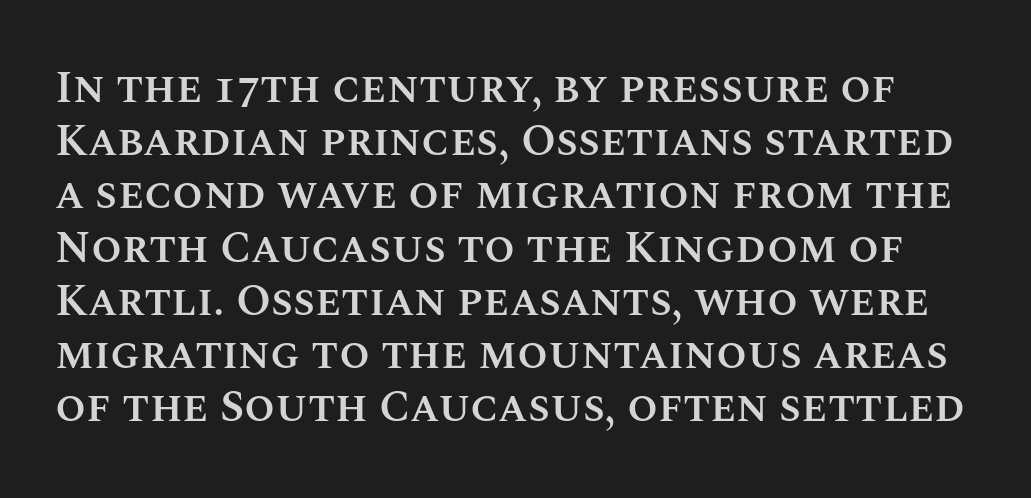
Upright lettering throughout. The face used here is proportionally spaced, like ordinary book or web type. Typographic density is moderately raised because the face is semibold. Inter-character spacing is left at the font's built-in metrics.
